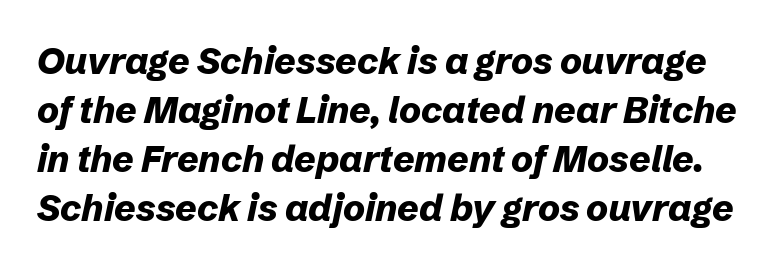
Q: Is the text bold? A: Yes.
Q: Is the text italic (slanted)? A: Yes, it leans right by about 12 degrees.
Q: Is the text underlined? A: No.
Q: Is the spacing between letters normal or unusually wide? A: Normal.
Q: Is the spacing between lines tight, normal or loose? A: Normal.
Q: Width (condensed, normal, or wide)? A: Normal.
Q: Stroke contrast? A: Low.
Q: x-height? A: Medium.
Q: Monospaced? A: No.
